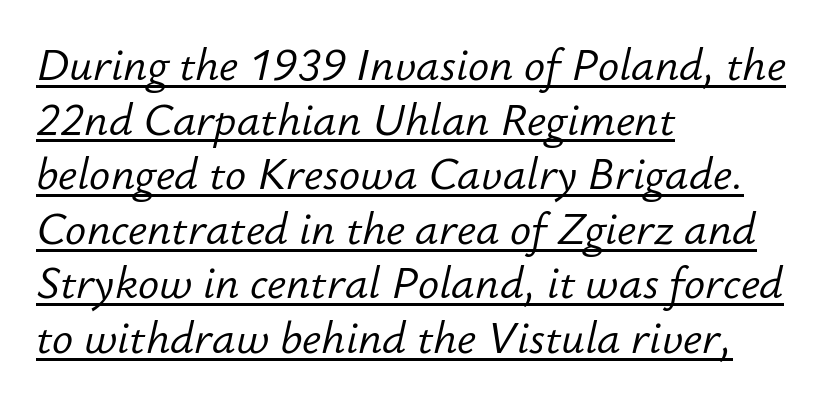
The image shows 44 px light type, italic (leaning right); set left-aligned, line spacing 1.24x, normal letter spacing, underlined; low stroke contrast and a small x-height.
